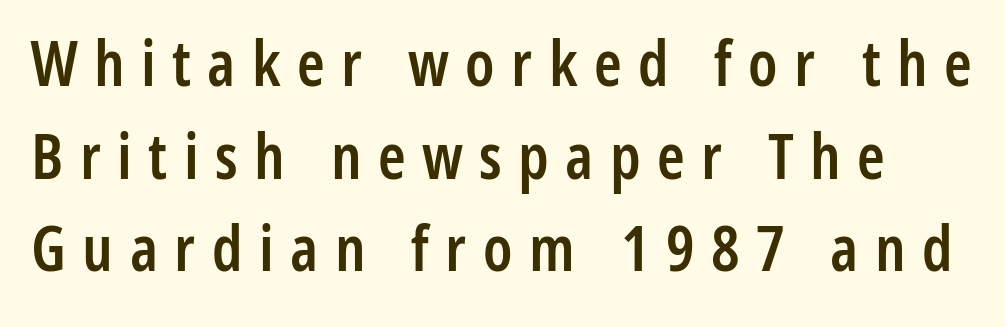
{"serif": "no", "italic": "no", "bold": "semi", "weight": "semibold", "width": "condensed", "stroke_contrast": "low", "x_height": "medium", "monospaced": "no", "underline": "no", "line_spacing": "normal", "line_spacing_ratio": 1.47, "letter_spacing": "wide", "letter_spacing_em": 0.26, "glyph_px": 63}
